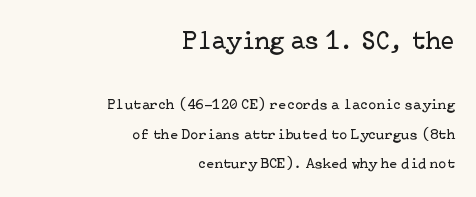
The image shows 26 px text type, upright; set right-aligned, loose line spacing (1.97x), normal letter spacing, not underlined; the first (top) block is 1.73x larger.
